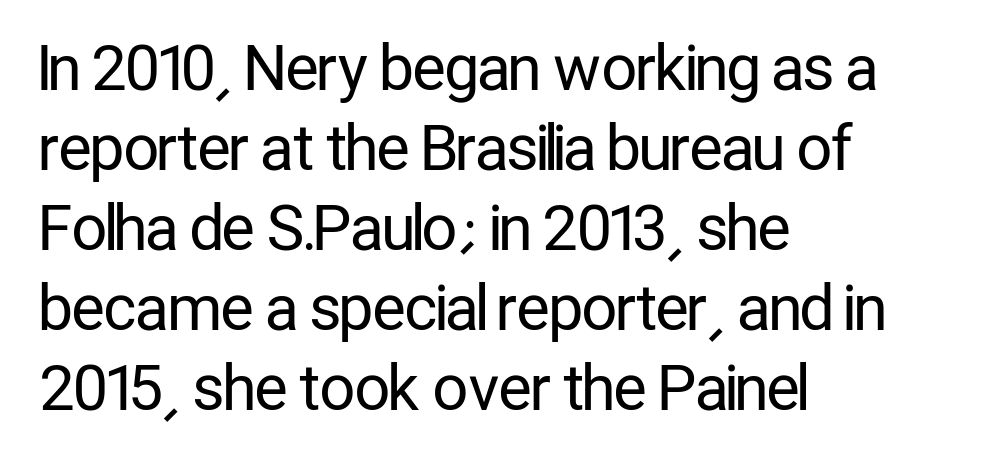
Is this a sans? Yes — the strokes have no serifs. You could not count columns in this text — the font is proportionally spaced. Compared with a centered layout, this one pins lines to the left instead. No word sits above an underline.
